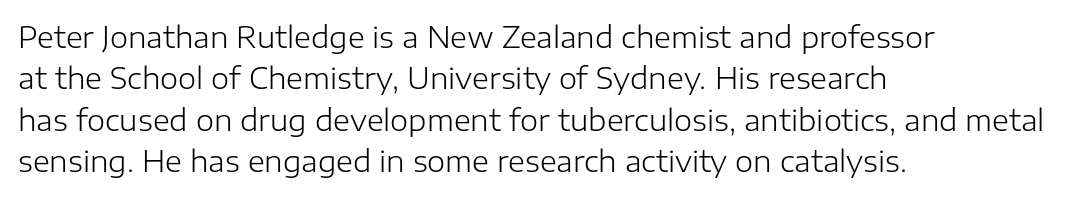
{"serif": "no", "italic": "no", "bold": "no", "weight": "light", "width": "normal", "stroke_contrast": "low", "x_height": "medium", "monospaced": "no", "underline": "no", "align": "left", "line_spacing": "normal", "line_spacing_ratio": 1.43, "letter_spacing": "normal", "letter_spacing_em": 0.0, "glyph_px": 29}
